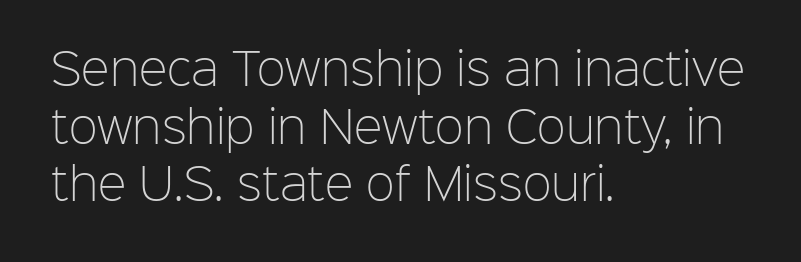
Left-aligned paragraph, ragged on the right. Grotesque or geometric, the face here clearly has no serifs. Every character sits straight up, as roman type does. Leading matches the norm, producing a regular column. Inter-character spacing is left at the font's built-in metrics. Here the designer chose a conventional face with non-uniform glyph widths.
